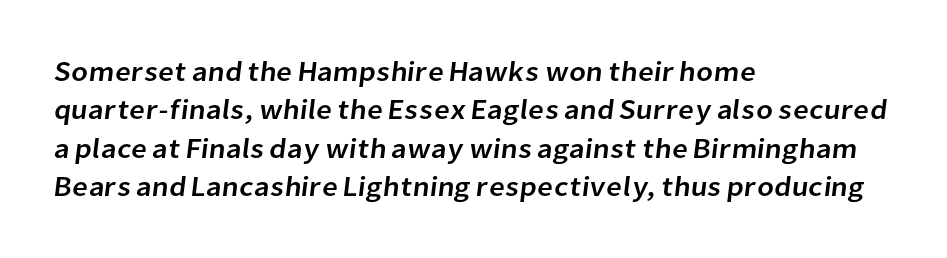
{"serif": "no", "width": "normal", "stroke_contrast": "low", "x_height": "medium", "monospaced": "no", "underline": "no", "align": "left", "line_spacing": "normal", "line_spacing_ratio": 1.37, "letter_spacing": "normal", "letter_spacing_em": 0.0, "glyph_px": 28}
